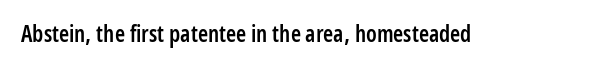
Q: Is the text bold? A: Semi-bold.
Q: Is the text italic (slanted)? A: No, it is upright.
Q: Is the text underlined? A: No.
Q: Is the spacing between letters normal or unusually wide? A: Normal.
